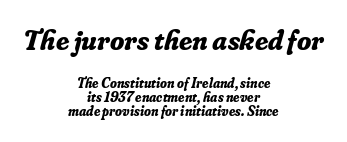
Q: Is the text bold? A: Yes.
Q: Is the text italic (slanted)? A: Yes, it leans right by about 16 degrees.
Q: Is the typeface a serif or a sans-serif typeface? A: Serif.
Q: Is the text underlined? A: No.
Q: How is the paragraph aligned? A: Centered.
Q: Is the spacing between letters normal or unusually wide? A: Normal.
Q: Is the spacing between lines tight, normal or loose? A: Tight.
Q: Which block of text is set in a larger size, the first (top) or the second (bottom)? A: The first (top) one.
Q: Width (condensed, normal, or wide)? A: Normal.
Q: Stroke contrast? A: Low.
Q: x-height? A: Small.
Q: Monospaced? A: No.
